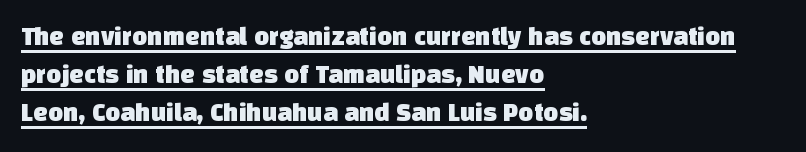
Underlining? Definitely there. Standard letterfit; no display-style spreading of the glyphs. Compared with typical paragraphs, the rows here are spaced about the same. A student would call this left alignment; a typographer would say flush left, rag right.
